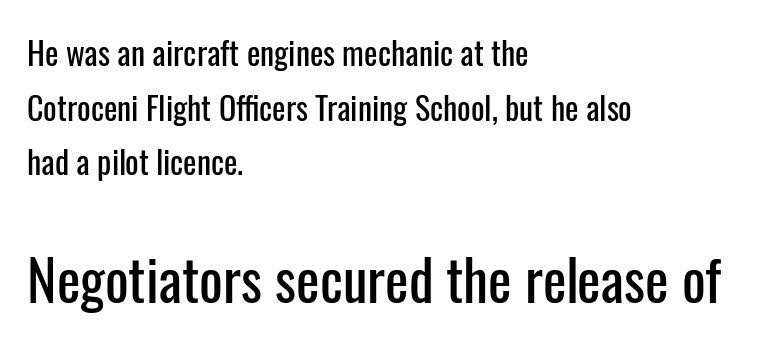
{"serif": "no", "italic": "no", "width": "condensed", "stroke_contrast": "low", "x_height": "medium", "monospaced": "no", "underline": "no", "align": "left", "line_spacing_ratio": 1.71, "letter_spacing": "normal", "letter_spacing_em": 0.0, "larger_block": "second", "size_ratio": 1.75, "glyph_px": 56}
